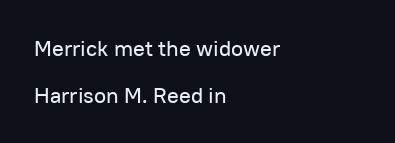
{"italic": "no", "underline": "no", "align": "left", "line_spacing": "loose", "line_spacing_ratio": 2.12, "letter_spacing": "normal", "letter_spacing_em": 0.0, "glyph_px": 22}
